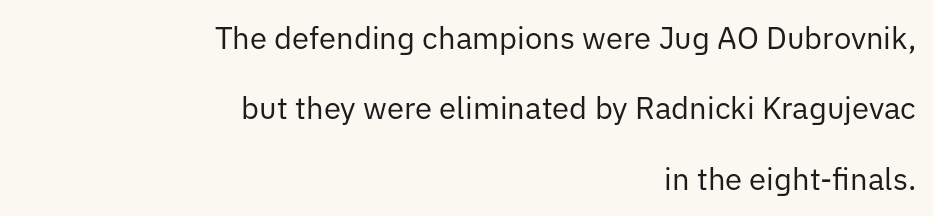
Q: Is the text bold? A: No.
Q: Is the text italic (slanted)? A: No, it is upright.
Q: Is the typeface a serif or a sans-serif typeface? A: Sans-serif.
Q: Is the text underlined? A: No.
Q: How is the paragraph aligned? A: Right-aligned.
Q: Is the spacing between letters normal or unusually wide? A: Normal.
Q: Is the spacing between lines tight, normal or loose? A: Loose.
Q: Width (condensed, normal, or wide)? A: Normal.
Q: Stroke contrast? A: Low.
Q: x-height? A: Medium.
Q: Monospaced? A: No.
